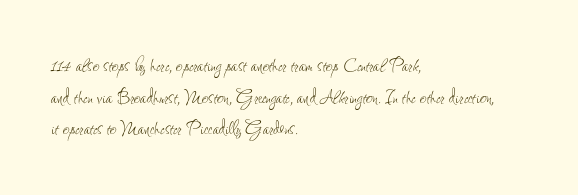
Line spacing here is normal. The text block is weighted toward the left margin, trailing off unevenly rightward. Lines of text with bare space underneath. Nothing unusual about the tracking: characters are spaced as the font intends. A quiet, ordinary-to-light weight characterises the typeface.
